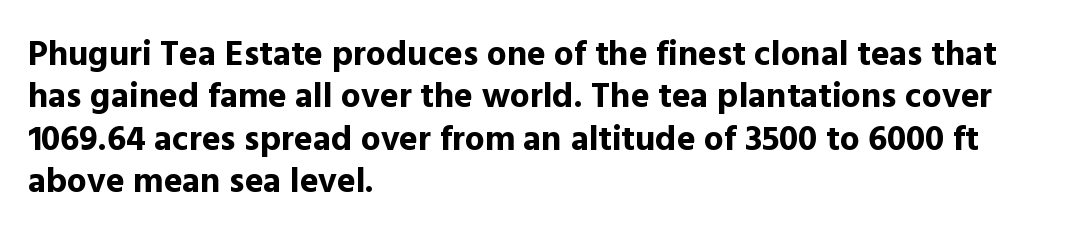
Descenders are the only things crossing below the line. You'd pick this weight for a headline — it's a proper bold. Do the characters align in a grid? No, the font is proportional. Between one letter and the next there's only the usual sliver of space.
